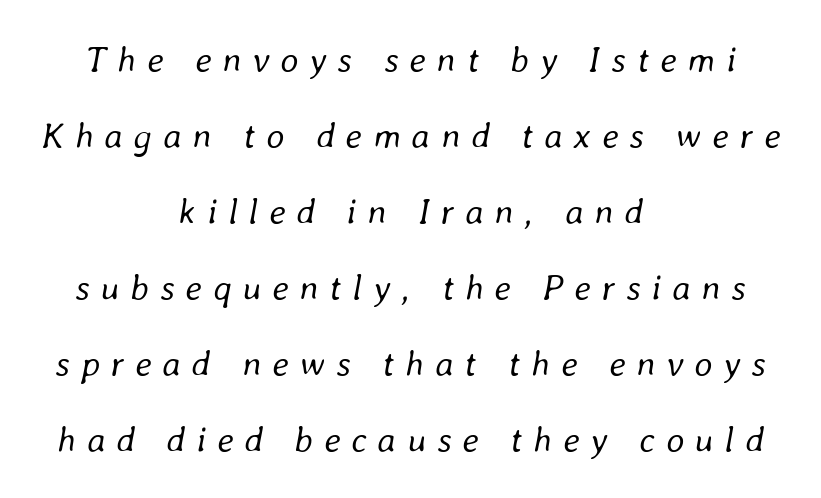
Short and long lines alike share a common midpoint. Summary of weight: not heavy and not bold. The passage shown is typed in a proportional face where columns would drift. Line spacing here is loose. Does extra space separate the letters? Yes, quite a lot of it.
